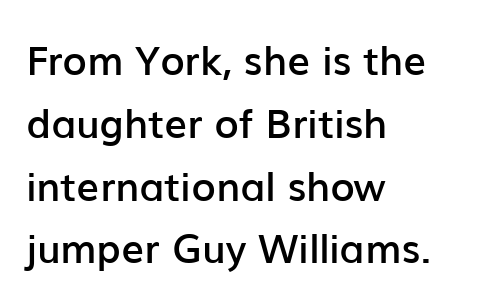
{"serif": "no", "italic": "no", "bold": "semi", "weight": "semibold", "width": "normal", "stroke_contrast": "low", "x_height": "medium", "monospaced": "no", "underline": "no", "align": "left", "line_spacing": "normal", "line_spacing_ratio": 1.57, "letter_spacing": "normal", "letter_spacing_em": 0.0, "glyph_px": 40}
